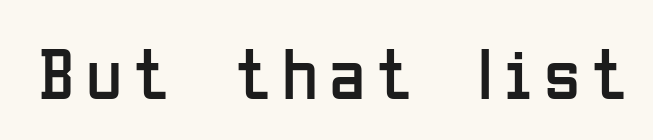
{"serif": "no", "italic": "no", "bold": "no", "weight": "regular", "width": "condensed", "stroke_contrast": "low", "x_height": "medium", "monospaced": "no", "underline": "no", "glyph_px": 74}
